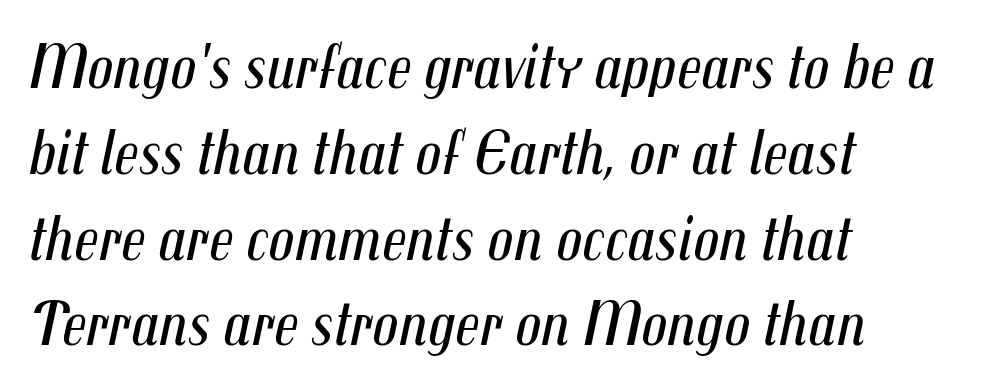
{"italic": "yes", "lean": "right", "slant_degrees": 12, "bold": "no", "weight": "regular", "width": "condensed", "stroke_contrast": "medium", "x_height": "medium", "monospaced": "no", "underline": "no", "align": "left", "line_spacing": "normal", "line_spacing_ratio": 1.34, "letter_spacing": "normal", "letter_spacing_em": 0.0, "glyph_px": 64}
